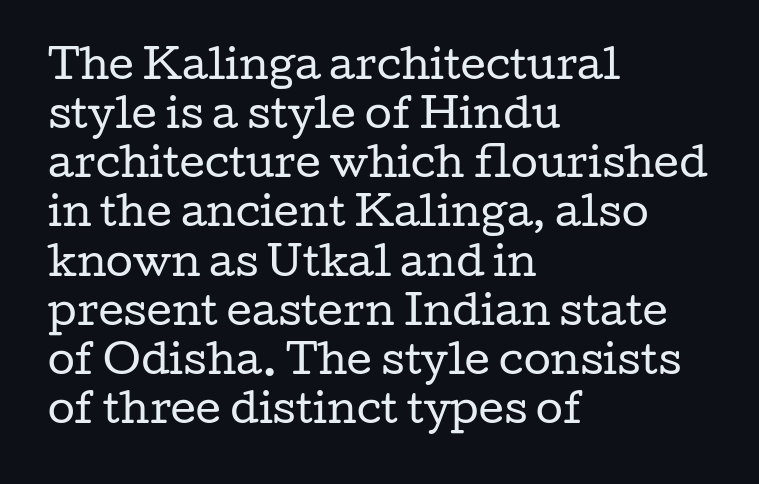
Q: Is the text bold? A: No.
Q: Is the text italic (slanted)? A: No, it is upright.
Q: Is the typeface a serif or a sans-serif typeface? A: Serif.
Q: Is the text underlined? A: No.
Q: How is the paragraph aligned? A: Left-aligned.
Q: Is the spacing between letters normal or unusually wide? A: Normal.
Q: Is the spacing between lines tight, normal or loose? A: Normal.
Q: Width (condensed, normal, or wide)? A: Wide.
Q: Stroke contrast? A: Low.
Q: x-height? A: Medium.
Q: Monospaced? A: No.
